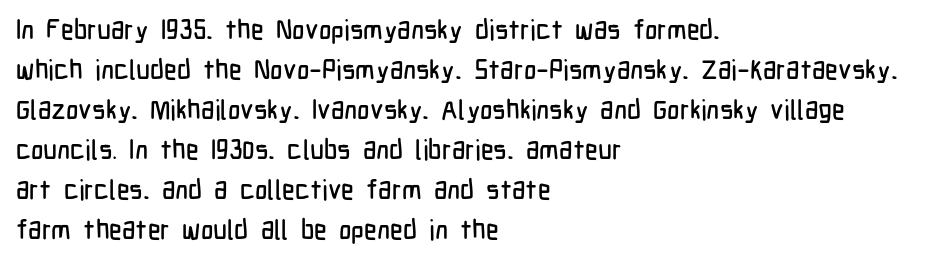
{"italic": "no", "underline": "no", "align": "left", "line_spacing": "normal", "line_spacing_ratio": 1.48, "letter_spacing": "normal", "letter_spacing_em": 0.0, "glyph_px": 27}
